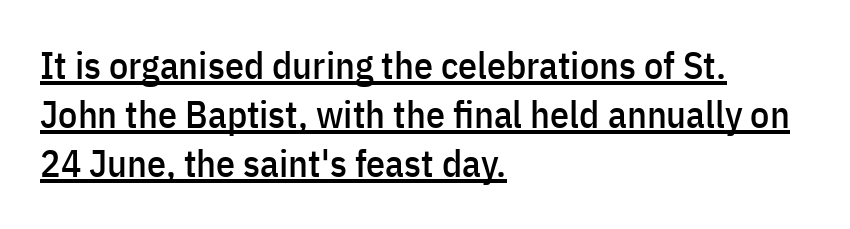
The image shows 38 px condensed sans-serif type, upright; set left-aligned, normal line spacing (1.29x), normal letter spacing, underlined; low stroke contrast and a medium x-height.
